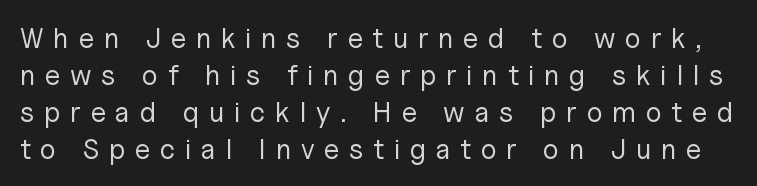
{"serif": "no", "italic": "no", "bold": "no", "weight": "regular", "width": "normal", "stroke_contrast": "low", "x_height": "medium", "monospaced": "no", "underline": "no", "line_spacing": "normal", "line_spacing_ratio": 1.32, "letter_spacing": "wide", "letter_spacing_em": 0.35, "glyph_px": 28}
